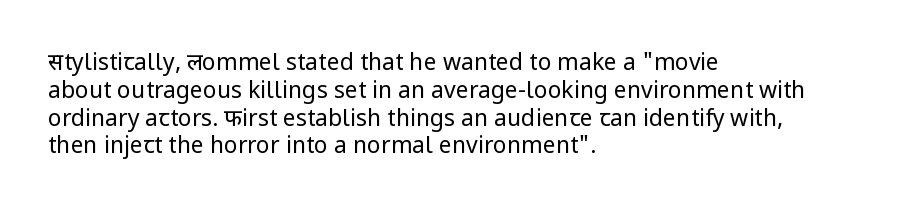
Q: Is the text bold? A: No.
Q: Is the text italic (slanted)? A: No, it is upright.
Q: Is the text underlined? A: No.
Q: How is the paragraph aligned? A: Left-aligned.
Q: Is the spacing between letters normal or unusually wide? A: Normal.
